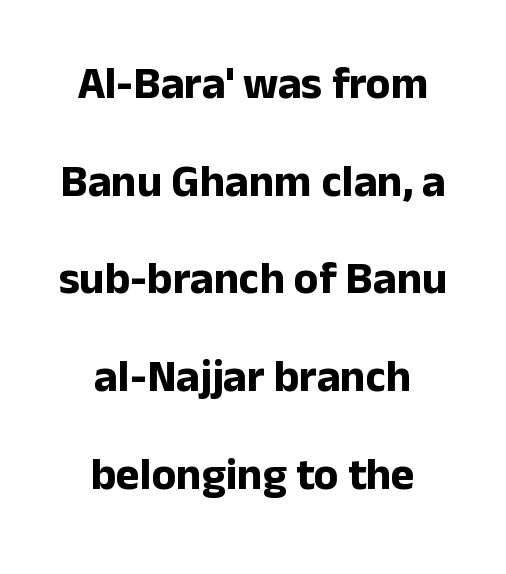
The image shows 45 px bold sans-serif type, upright; set centered, loose line spacing (2.17x), normal letter spacing, not underlined; low stroke contrast and a medium x-height.
